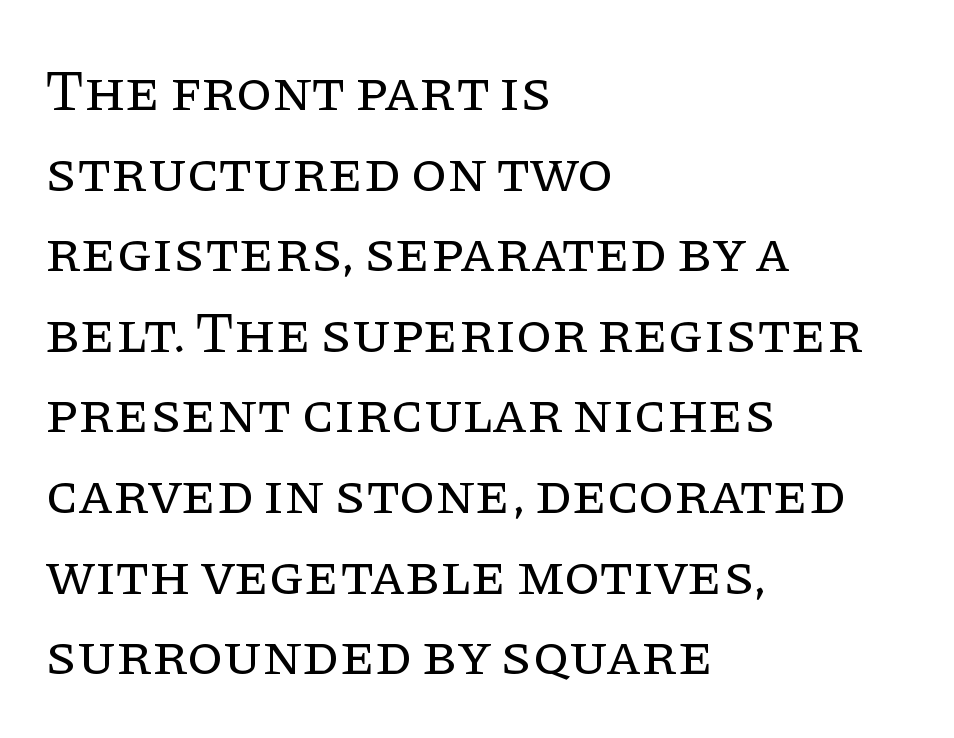
Q: Is the text bold? A: No.
Q: Is the text italic (slanted)? A: No, it is upright.
Q: Is the typeface a serif or a sans-serif typeface? A: Serif.
Q: Is the text underlined? A: No.
Q: How is the paragraph aligned? A: Left-aligned.
Q: Is the spacing between letters normal or unusually wide? A: Normal.
Q: Is the spacing between lines tight, normal or loose? A: Normal.
Q: Width (condensed, normal, or wide)? A: Normal.
Q: Stroke contrast? A: Low.
Q: x-height? A: Large.
Q: Monospaced? A: No.
